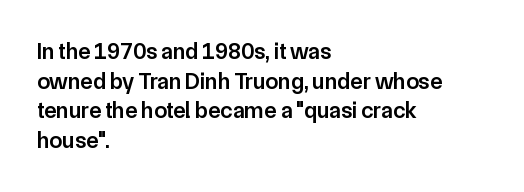
Stroke thickness is moderately raised; the sample reads as semibold. Vertical strokes here are truly vertical. The area under the type is left untouched. Summary of vertical rhythm: regular, with standard interline spacing.
